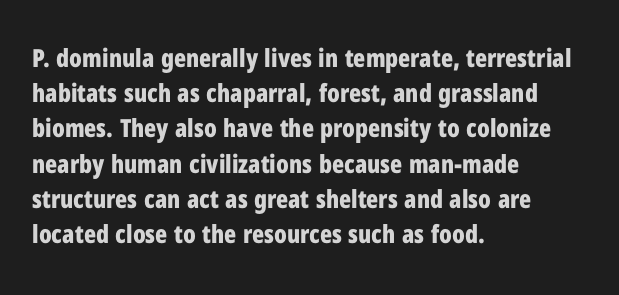
{"italic": "no", "bold": "yes", "underline": "no", "align": "left", "line_spacing": "normal", "line_spacing_ratio": 1.41, "letter_spacing": "normal", "letter_spacing_em": 0.0, "glyph_px": 25}
